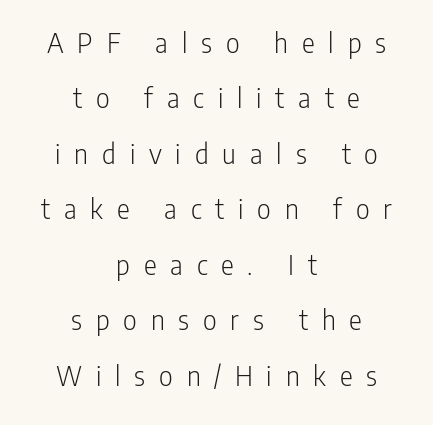
{"serif": "no", "italic": "no", "bold": "no", "weight": "light", "width": "condensed", "stroke_contrast": "low", "x_height": "medium", "monospaced": "no", "underline": "no", "align": "center", "line_spacing_ratio": 1.85, "letter_spacing": "wide", "letter_spacing_em": 0.46, "glyph_px": 30}
